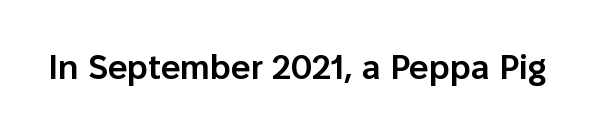
Q: Is the text bold? A: Semi-bold.
Q: Is the text italic (slanted)? A: No, it is upright.
Q: Is the typeface a serif or a sans-serif typeface? A: Sans-serif.
Q: Is the text underlined? A: No.
Q: Is the spacing between letters normal or unusually wide? A: Normal.
Q: Width (condensed, normal, or wide)? A: Normal.
Q: Stroke contrast? A: Low.
Q: x-height? A: Medium.
Q: Monospaced? A: No.
